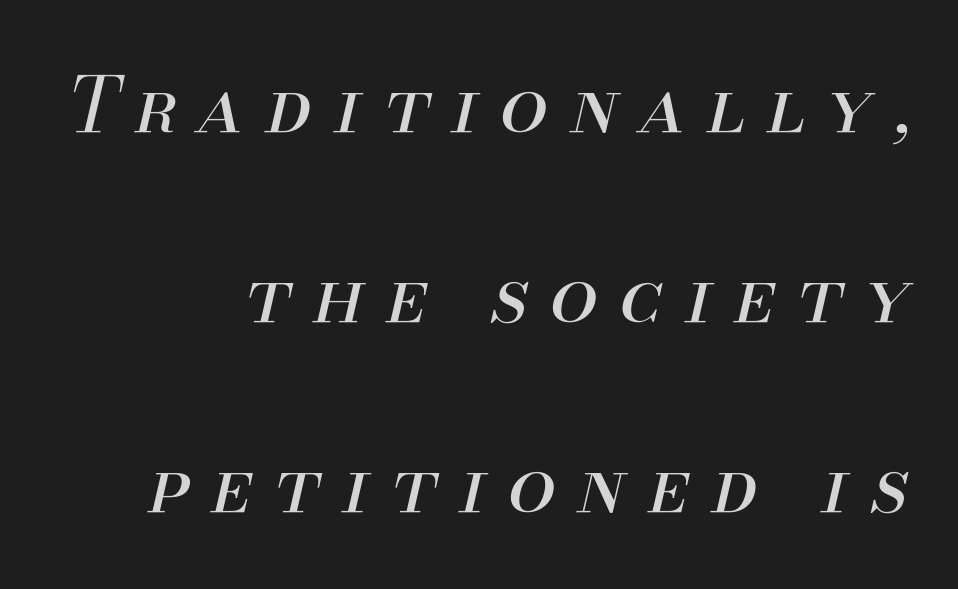
This sample has the flowing, uneven cadence of proportional lettering. If you drew a line through each stem, it would be angled. On a weight scale, this lands at 450 or below. Each word looks stretched out because of the extra space between its letters.
